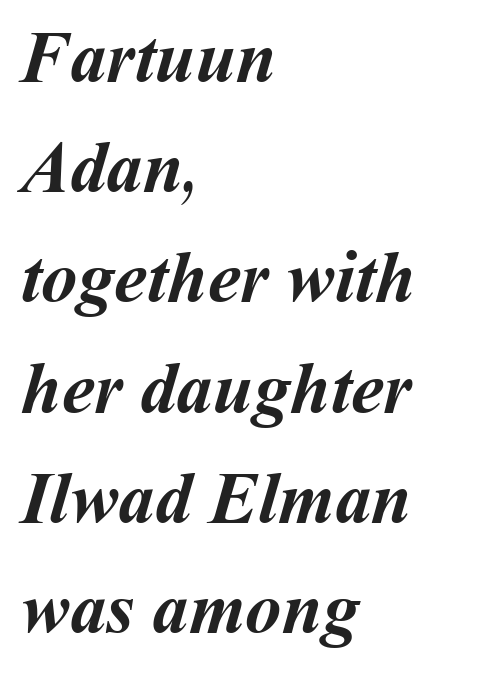
Q: Is the text bold? A: Yes.
Q: Is the text underlined? A: No.
Q: How is the paragraph aligned? A: Left-aligned.
Q: Is the spacing between letters normal or unusually wide? A: Normal.
Q: Is the spacing between lines tight, normal or loose? A: Normal.
Q: Width (condensed, normal, or wide)? A: Normal.
Q: Stroke contrast? A: Medium.
Q: x-height? A: Medium.
Q: Monospaced? A: No.
